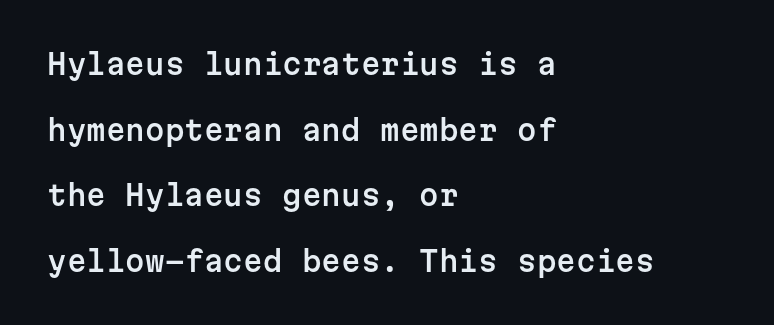
The setting favours the left margin, as ordinary paragraphs usually do. This sample uses a sans-serif face. Words appear dense and cohesive because spacing is normal. Successive baselines arrive slowly, with a big drop between each. The font's upright variant was chosen for this text.
